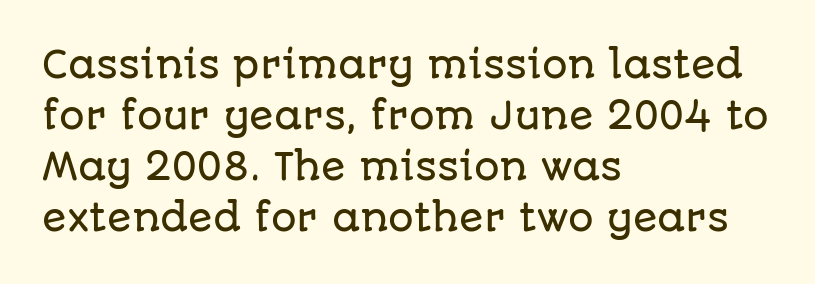
Q: Is the text italic (slanted)? A: No, it is upright.
Q: Is the typeface a serif or a sans-serif typeface? A: Sans-serif.
Q: Is the text underlined? A: No.
Q: How is the paragraph aligned? A: Left-aligned.
Q: Is the spacing between letters normal or unusually wide? A: Normal.
Q: Is the spacing between lines tight, normal or loose? A: Normal.
Q: Width (condensed, normal, or wide)? A: Normal.
Q: Stroke contrast? A: Low.
Q: x-height? A: Large.
Q: Monospaced? A: No.
